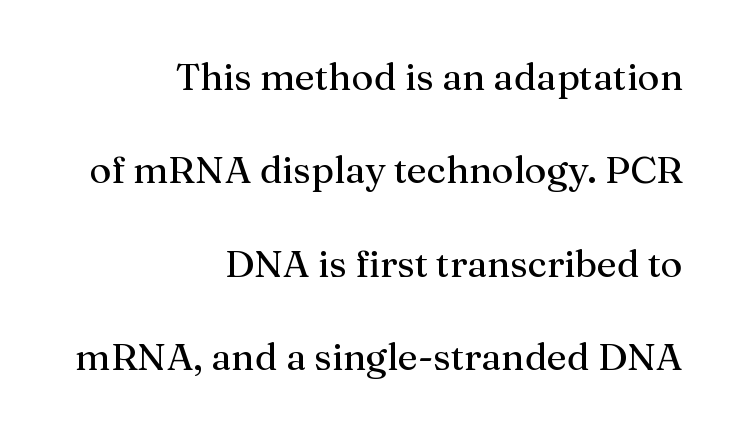
The image shows 38 px regular-weight serif type, upright; set right-aligned, loose line spacing (2.46x), normal letter spacing, not underlined; medium stroke contrast and a medium x-height.
